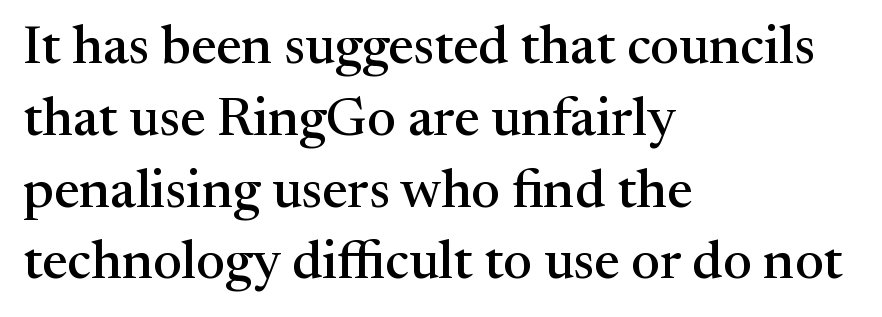
The image shows 54 px serif type, upright; set left-aligned, normal line spacing (1.33x), normal letter spacing, not underlined; medium stroke contrast and a medium x-height.
